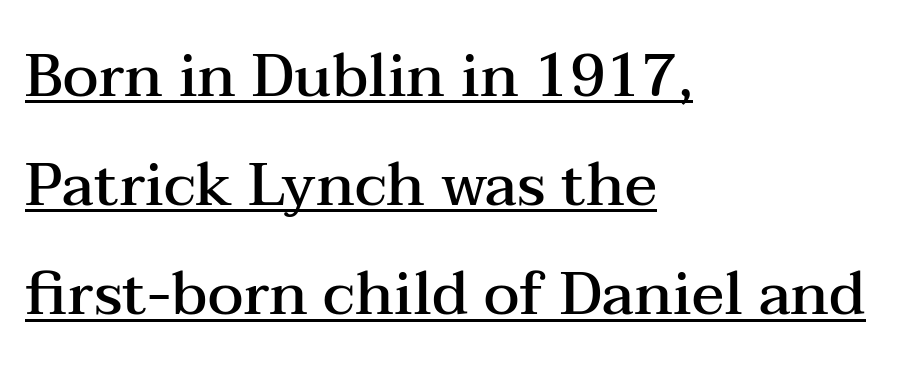
A typesetter would call this zero additional tracking. Notice how a bar underscores the lettering throughout. A typesetter would call this proportional, since set widths differ per character. Is this a sans? No — the strokes have serifs.
